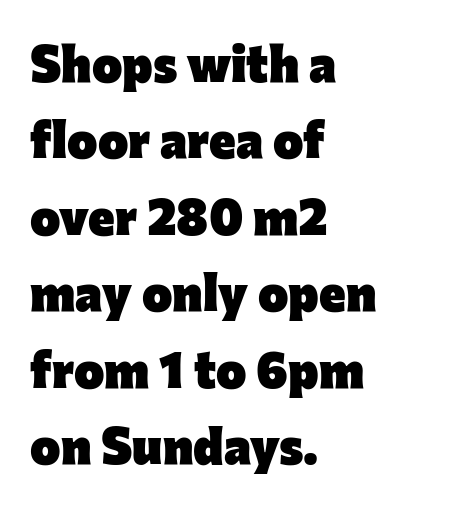
Q: Is the text bold? A: Yes.
Q: Is the text italic (slanted)? A: No, it is upright.
Q: Is the typeface a serif or a sans-serif typeface? A: Sans-serif.
Q: Is the text underlined? A: No.
Q: How is the paragraph aligned? A: Left-aligned.
Q: Is the spacing between letters normal or unusually wide? A: Normal.
Q: Is the spacing between lines tight, normal or loose? A: Normal.
Q: Width (condensed, normal, or wide)? A: Normal.
Q: Stroke contrast? A: Low.
Q: x-height? A: Medium.
Q: Monospaced? A: No.
